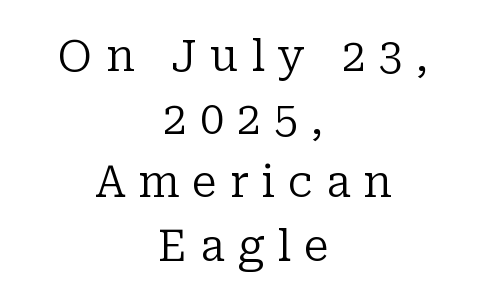
Q: Is the text bold? A: No.
Q: Is the text italic (slanted)? A: No, it is upright.
Q: Is the typeface a serif or a sans-serif typeface? A: Serif.
Q: Is the text underlined? A: No.
Q: How is the paragraph aligned? A: Centered.
Q: Is the spacing between letters normal or unusually wide? A: Unusually wide.
Q: Is the spacing between lines tight, normal or loose? A: Normal.
Q: Width (condensed, normal, or wide)? A: Normal.
Q: Stroke contrast? A: Low.
Q: x-height? A: Medium.
Q: Monospaced? A: No.
